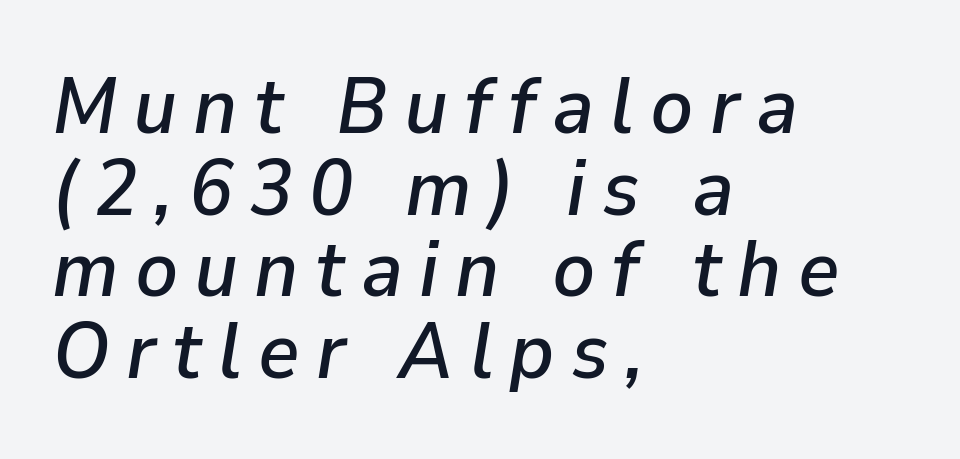
Q: Is the text italic (slanted)? A: Yes, it leans right by about 9 degrees.
Q: Is the text underlined? A: No.
Q: How is the paragraph aligned? A: Left-aligned.
Q: Is the spacing between letters normal or unusually wide? A: Unusually wide.
Q: Is the spacing between lines tight, normal or loose? A: Tight.
Q: Width (condensed, normal, or wide)? A: Normal.
Q: Stroke contrast? A: Low.
Q: x-height? A: Medium.
Q: Monospaced? A: No.
